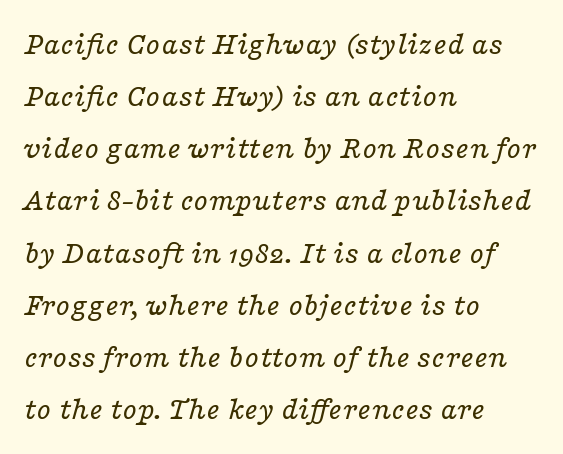
The strip under each line holds only bare page. Is this a sans? No — the strokes have serifs. Spacing verdict: proportional, widths tailored to each character. The rendering uses a moderate line-height, typical for paragraphs. This sample uses plain, unmodified letter spacing.
